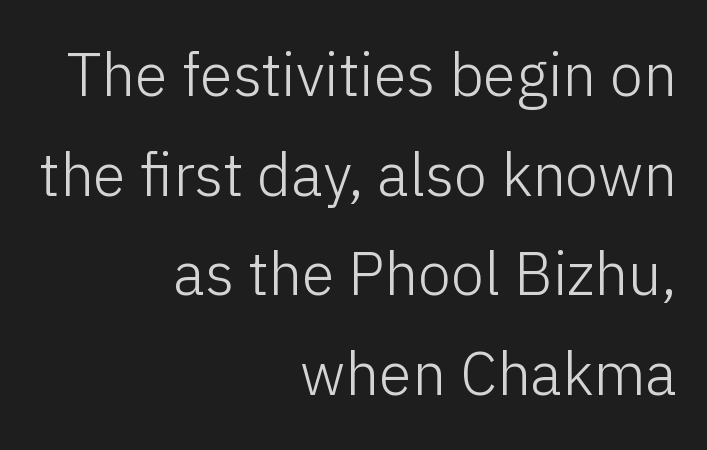
The image shows 60 px light sans-serif type, upright; set right-aligned, normal line spacing (1.66x), normal letter spacing, not underlined; low stroke contrast and a medium x-height.
